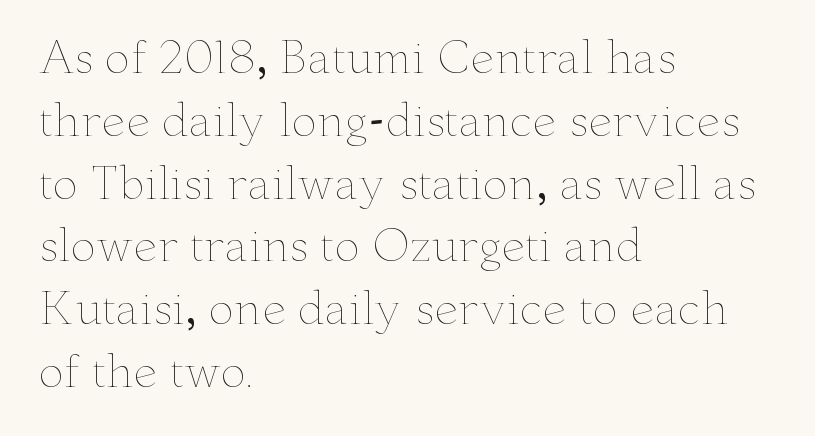
Q: Is the text bold? A: No.
Q: Is the text italic (slanted)? A: No, it is upright.
Q: Is the text underlined? A: No.
Q: How is the paragraph aligned? A: Left-aligned.
Q: Is the spacing between letters normal or unusually wide? A: Normal.
Q: Is the spacing between lines tight, normal or loose? A: Normal.
Q: Width (condensed, normal, or wide)? A: Wide.
Q: Stroke contrast? A: Low.
Q: x-height? A: Small.
Q: Monospaced? A: No.
